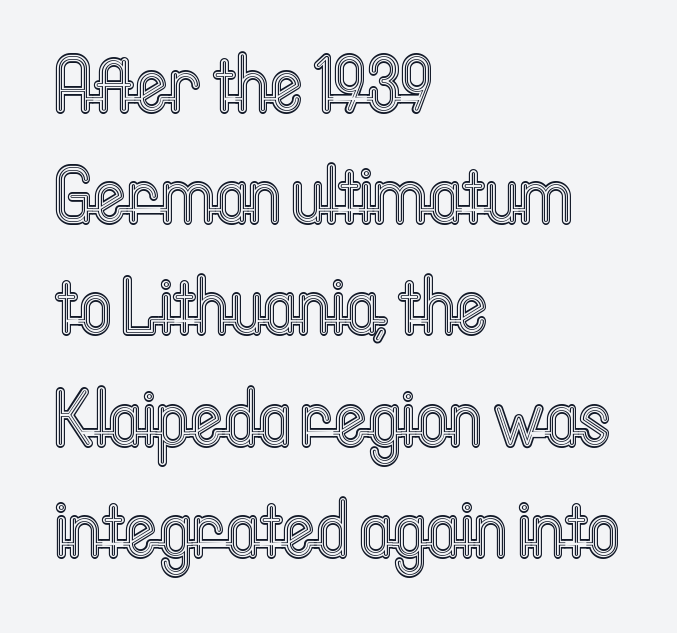
The text block is weighted toward the left margin, trailing off unevenly rightward. Quick note: underline off. Quick note: not italic, upright. Horizontal bands of white between lines are of average thickness.
